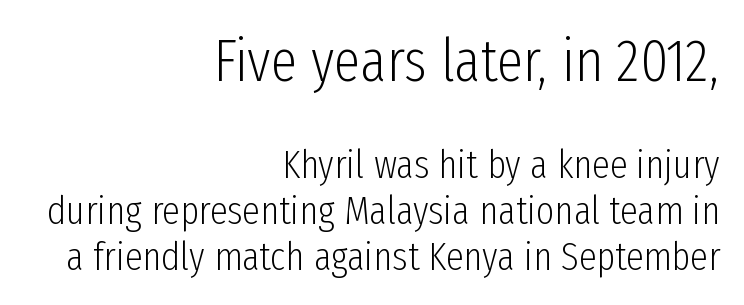
Q: Is the text bold? A: No.
Q: Is the text italic (slanted)? A: No, it is upright.
Q: Is the typeface a serif or a sans-serif typeface? A: Sans-serif.
Q: Is the text underlined? A: No.
Q: How is the paragraph aligned? A: Right-aligned.
Q: Is the spacing between letters normal or unusually wide? A: Normal.
Q: Is the spacing between lines tight, normal or loose? A: Tight.
Q: Which block of text is set in a larger size, the first (top) or the second (bottom)? A: The first (top) one.
Q: Width (condensed, normal, or wide)? A: Condensed.
Q: Stroke contrast? A: Low.
Q: x-height? A: Medium.
Q: Monospaced? A: No.
